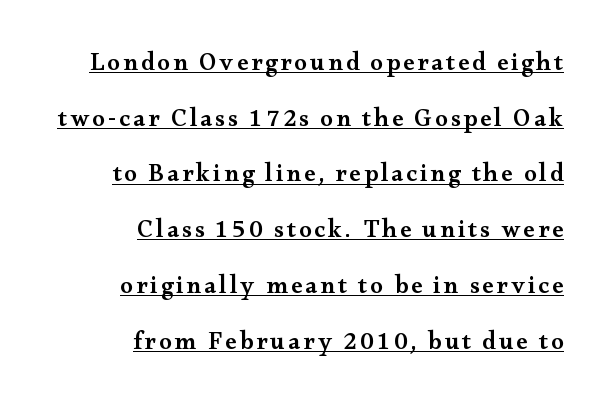
{"italic": "no", "bold": "semi", "underline": "yes", "align": "right", "line_spacing": "loose", "line_spacing_ratio": 2.23, "glyph_px": 25}
